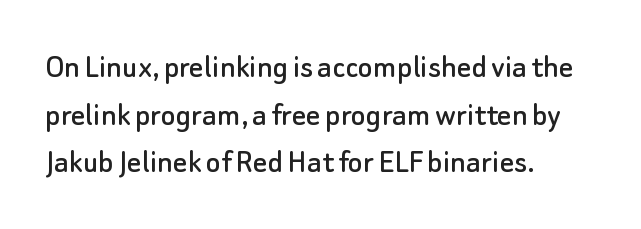
Rows of type keep a routine distance in the vertical direction. The zone under the glyphs is completely vacant. The typography opts for an upright posture over an oblique one. Proportional: the letters do not fall into vertical columns.
